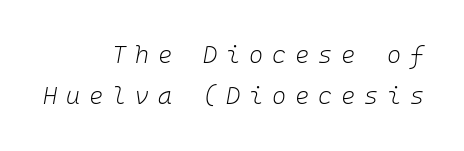
{"italic": "yes", "lean": "right", "slant_degrees": 10, "bold": "no", "underline": "no", "align": "right", "line_spacing_ratio": 1.72, "letter_spacing": "wide", "letter_spacing_em": 0.37, "glyph_px": 24}
